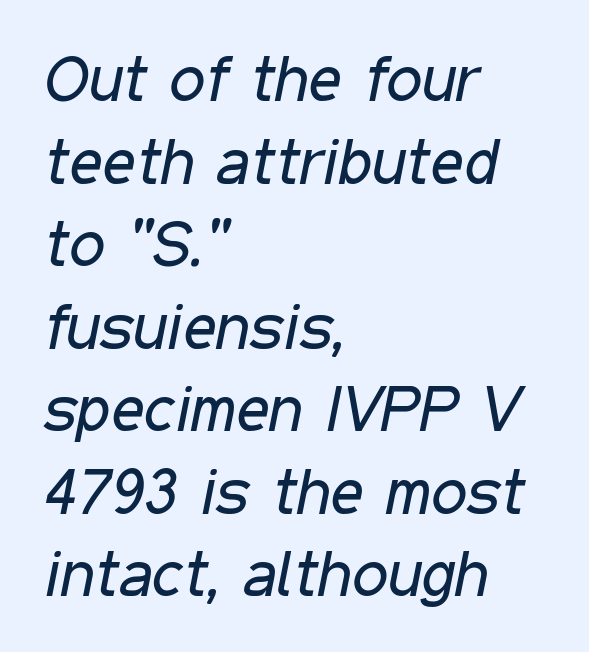
If you drew a line through each stem, it would be angled. The letterforms sit at book weight or below. The horizontal fit of the characters is conventional and even. Honestly, the row spacing looks completely unremarkable.
